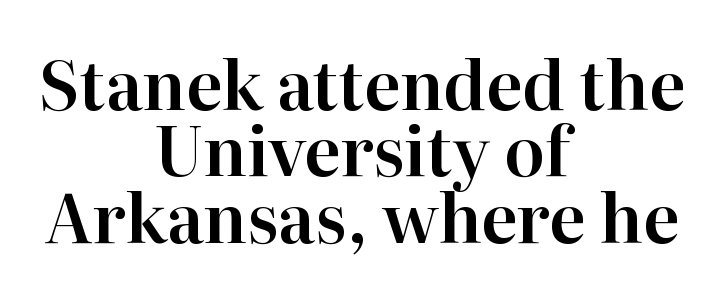
{"serif": "yes", "italic": "no", "width": "normal", "stroke_contrast": "high", "x_height": "medium", "monospaced": "no", "underline": "no", "align": "center", "line_spacing": "tight", "line_spacing_ratio": 0.99, "letter_spacing": "normal", "letter_spacing_em": 0.0, "glyph_px": 67}
